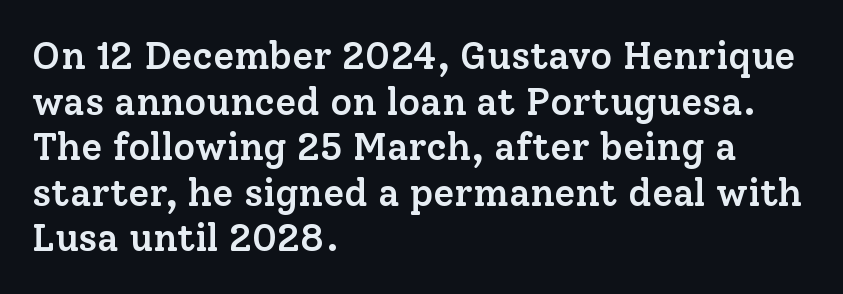
The image shows 38 px semibold serif type, upright; set left-aligned, line spacing 1.2x, normal letter spacing, not underlined; low stroke contrast and a medium x-height.
